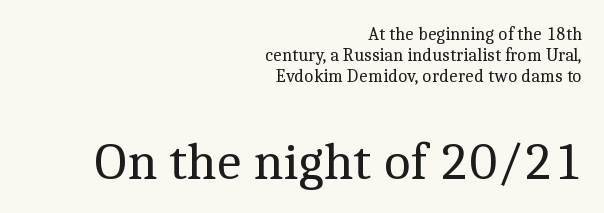
{"serif": "yes", "italic": "no", "bold": "no", "weight": "regular", "width": "normal", "x_height": "medium", "monospaced": "no", "underline": "no", "align": "right", "line_spacing_ratio": 1.17, "letter_spacing": "normal", "letter_spacing_em": 0.0, "larger_block": "second", "size_ratio": 2.94, "glyph_px": 53}
